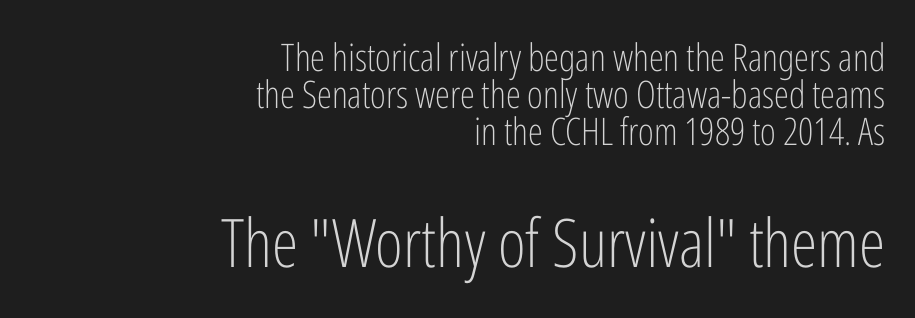
The image shows 67 px light, condensed sans-serif type, upright; set right-aligned, tight line spacing (0.98x), normal letter spacing, not underlined; the second (bottom) block is 1.76x larger; low stroke contrast and a medium x-height.
